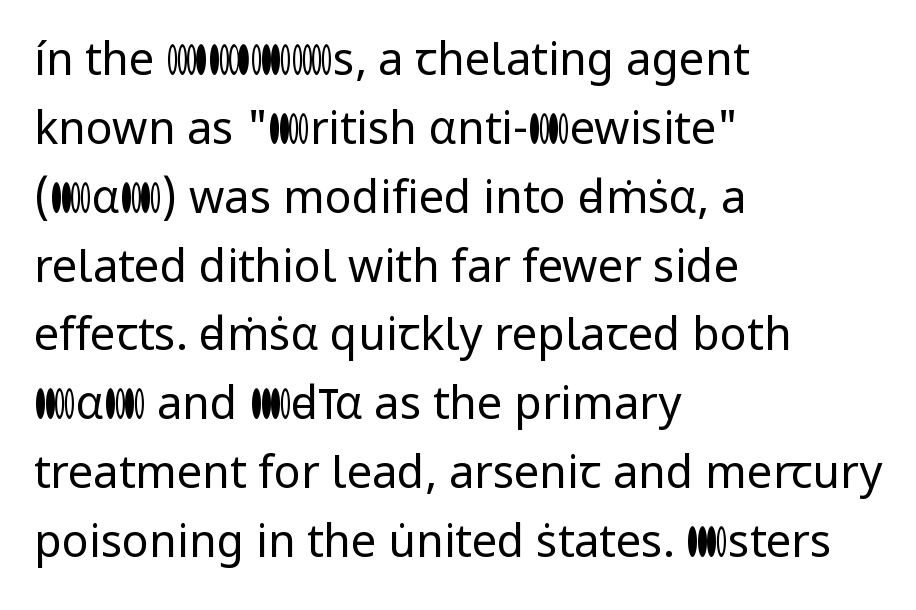
{"serif": "no", "italic": "no", "bold": "no", "weight": "regular", "width": "normal", "stroke_contrast": "low", "x_height": "medium", "monospaced": "no", "underline": "no", "align": "left", "line_spacing": "normal", "line_spacing_ratio": 1.53, "letter_spacing": "normal", "letter_spacing_em": 0.0, "glyph_px": 45}
